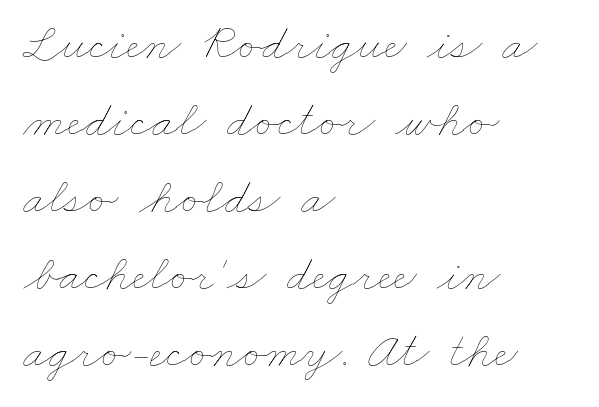
Q: Is the text bold? A: No.
Q: Is the text underlined? A: No.
Q: How is the paragraph aligned? A: Left-aligned.
Q: Is the spacing between letters normal or unusually wide? A: Normal.
Q: Is the spacing between lines tight, normal or loose? A: Normal.
Q: Width (condensed, normal, or wide)? A: Wide.
Q: Stroke contrast? A: Low.
Q: x-height? A: Small.
Q: Monospaced? A: No.
